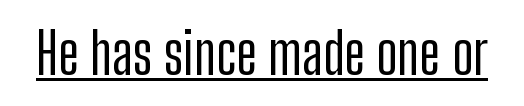
The image shows 57 px condensed sans-serif type, upright; set normal letter spacing, underlined; low stroke contrast and a medium x-height.
